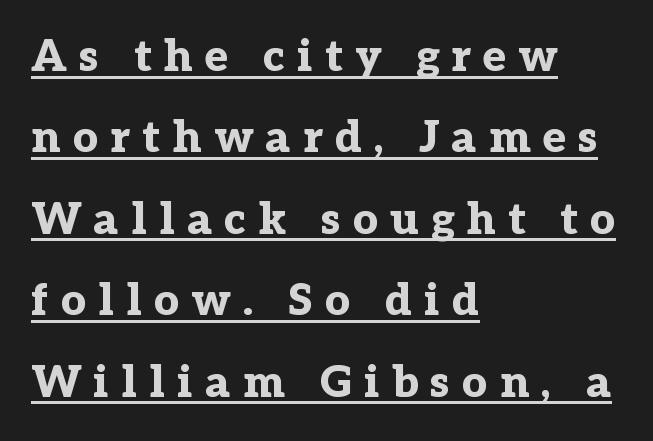
No italicization has been applied; the sample stays upright. The type family on display is of the serif kind. These lines are rendered in a variable-pitch font. A baseline rule has been typeset under these characters.
